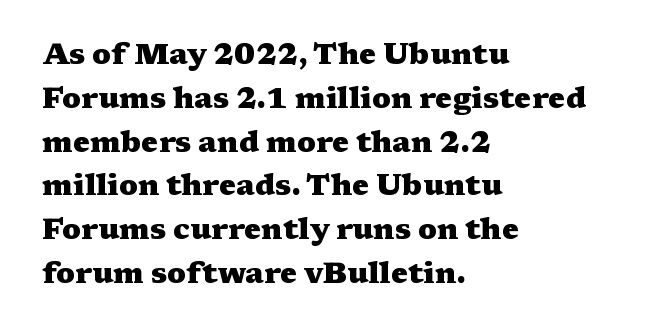
The image shows 29 px heavy, wide serif type, upright; set left-aligned, normal line spacing (1.51x), normal letter spacing, not underlined; medium stroke contrast and a medium x-height.
